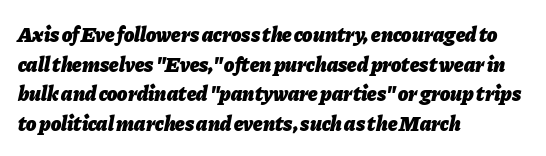
The image shows 21 px bold type, italic (leaning right); set left-aligned, normal line spacing (1.41x), normal letter spacing, not underlined.
